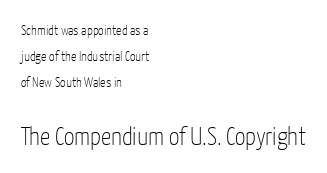
{"italic": "no", "bold": "no", "underline": "no", "align": "left", "line_spacing_ratio": 1.87, "letter_spacing": "normal", "letter_spacing_em": 0.0, "larger_block": "second", "size_ratio": 1.86, "glyph_px": 26}
